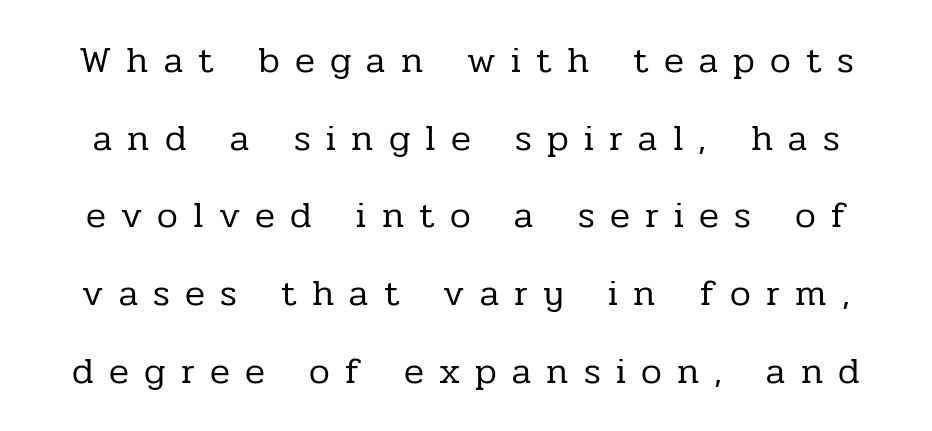
Q: Is the text bold? A: No.
Q: Is the text italic (slanted)? A: No, it is upright.
Q: Is the typeface a serif or a sans-serif typeface? A: Serif.
Q: Is the text underlined? A: No.
Q: Is the spacing between letters normal or unusually wide? A: Unusually wide.
Q: Is the spacing between lines tight, normal or loose? A: Loose.
Q: Width (condensed, normal, or wide)? A: Normal.
Q: Stroke contrast? A: Low.
Q: x-height? A: Medium.
Q: Monospaced? A: No.
